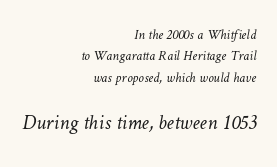
Q: Is the text bold? A: No.
Q: Is the text underlined? A: No.
Q: How is the paragraph aligned? A: Right-aligned.
Q: Is the spacing between letters normal or unusually wide? A: Normal.
Q: Is the spacing between lines tight, normal or loose? A: Normal.
Q: Which block of text is set in a larger size, the first (top) or the second (bottom)? A: The second (bottom) one.
